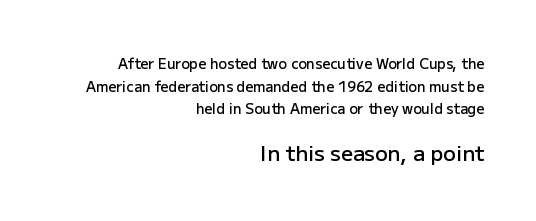
Characters follow at the spacing the type designer built in. Caption: semibold face, moderately heavy strokes. Posture: straight, roman, zero tilt. Baseline-to-baseline distance is the conventional proportion of letter height.
